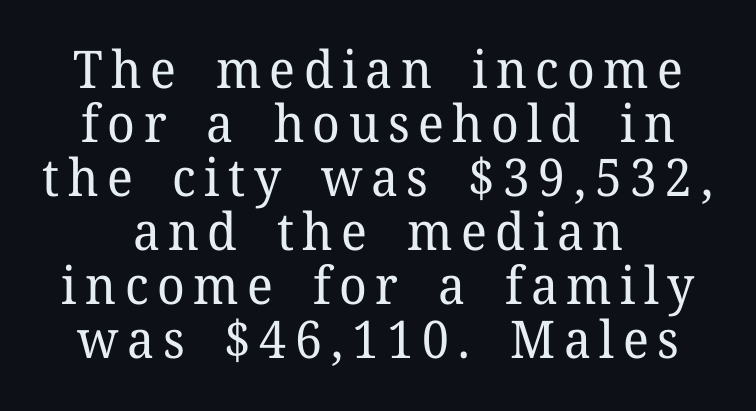
The image shows 52 px regular-weight serif type, upright; set centered, tight line spacing (1.04x), not underlined; low stroke contrast and a medium x-height.
